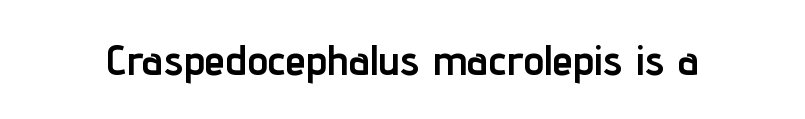
The image shows 42 px semibold, condensed sans-serif type, upright; set normal letter spacing, not underlined; low stroke contrast and a medium x-height.
